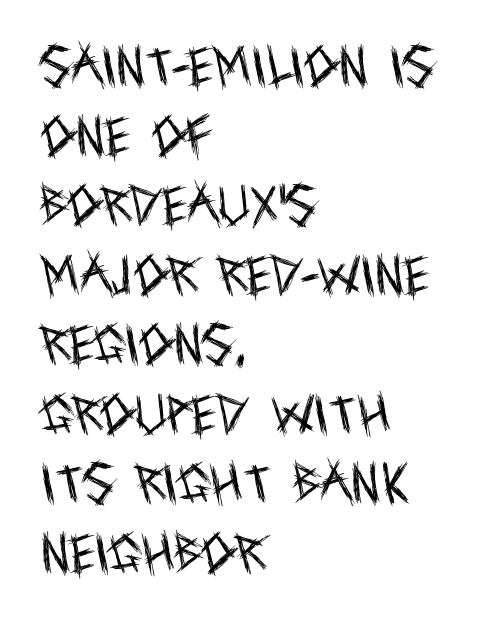
The letters carry no serifs — their stems end cleanly without finishing strokes. The space directly below the letters is spotless. Left-aligned paragraph, ragged on the right. Character widths vary here, with narrow letters taking less room than wide ones.
